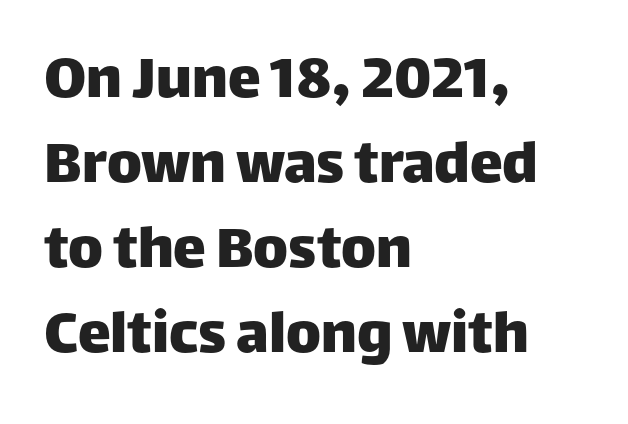
The image shows 66 px sans-serif type, upright; set left-aligned, normal line spacing (1.29x), normal letter spacing, not underlined; low stroke contrast and a large x-height.
